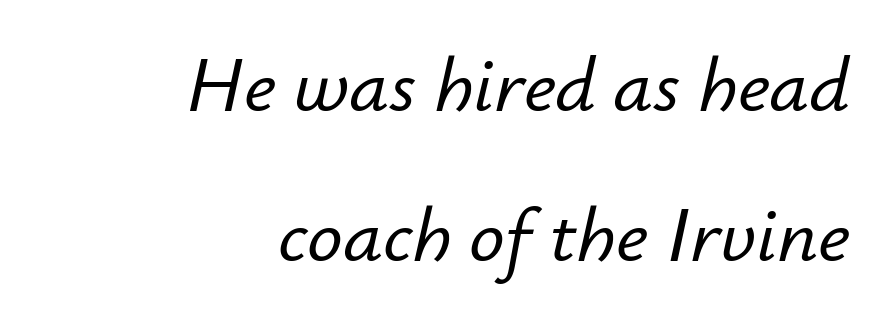
One-word summary of the alignment: right. The rendering applies a slant to the glyphs. Check the space under the baseline: it is left empty. Notice the wide empty band between every row — that's loose leading. A typesetter would call this zero additional tracking. Spacing verdict: proportional, widths tailored to each character.
